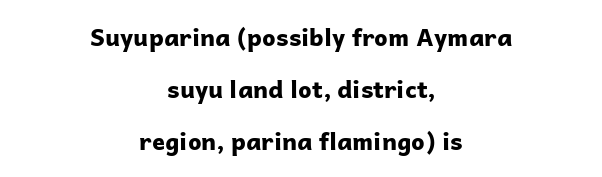
The image shows 24 px bold type, upright; set centered, loose line spacing (2.17x), normal letter spacing, not underlined.
